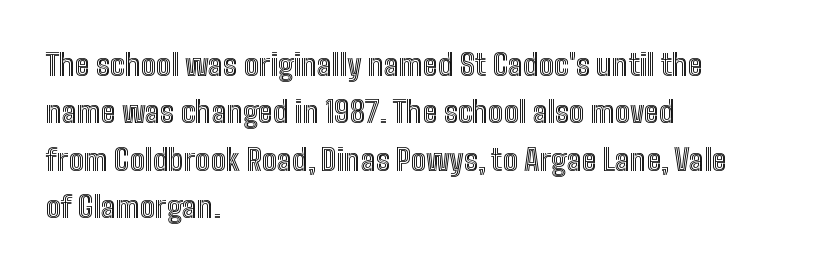
Each word holds together tightly as a unit, with standard inter-letter gaps. All the whitespace from short lines collects on the right. The face used here is proportionally spaced, like ordinary book or web type. Each row of text sits above clean, open space.
